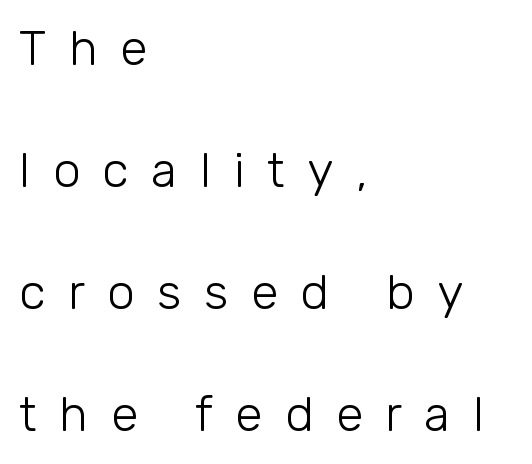
The image shows 49 px light sans-serif type, upright; set left-aligned, loose line spacing (2.49x), unusually wide letter spacing (+0.46 em), not underlined; low stroke contrast and a medium x-height.
